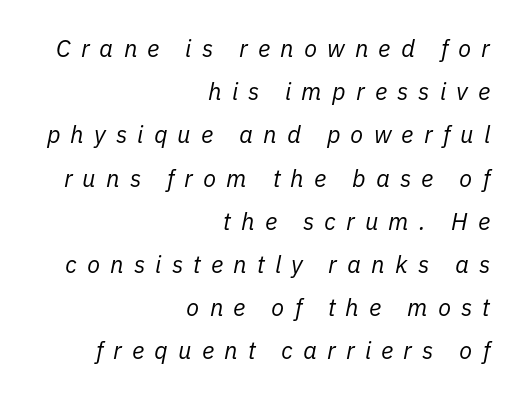
{"italic": "yes", "lean": "right", "slant_degrees": 11, "bold": "no", "underline": "no", "align": "right", "line_spacing_ratio": 1.8, "letter_spacing": "wide", "letter_spacing_em": 0.42, "glyph_px": 24}
